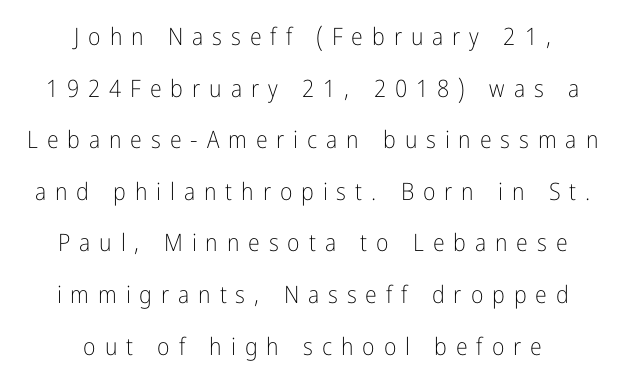
Check the space under the baseline: it is left empty. If you folded the block vertically in half, each line would mirror itself in length. This sample uses an upright cut, with every glyph sitting square on the baseline. Interline gaps are noticeably wide in this sample. The letterforms sit at book weight or below.
